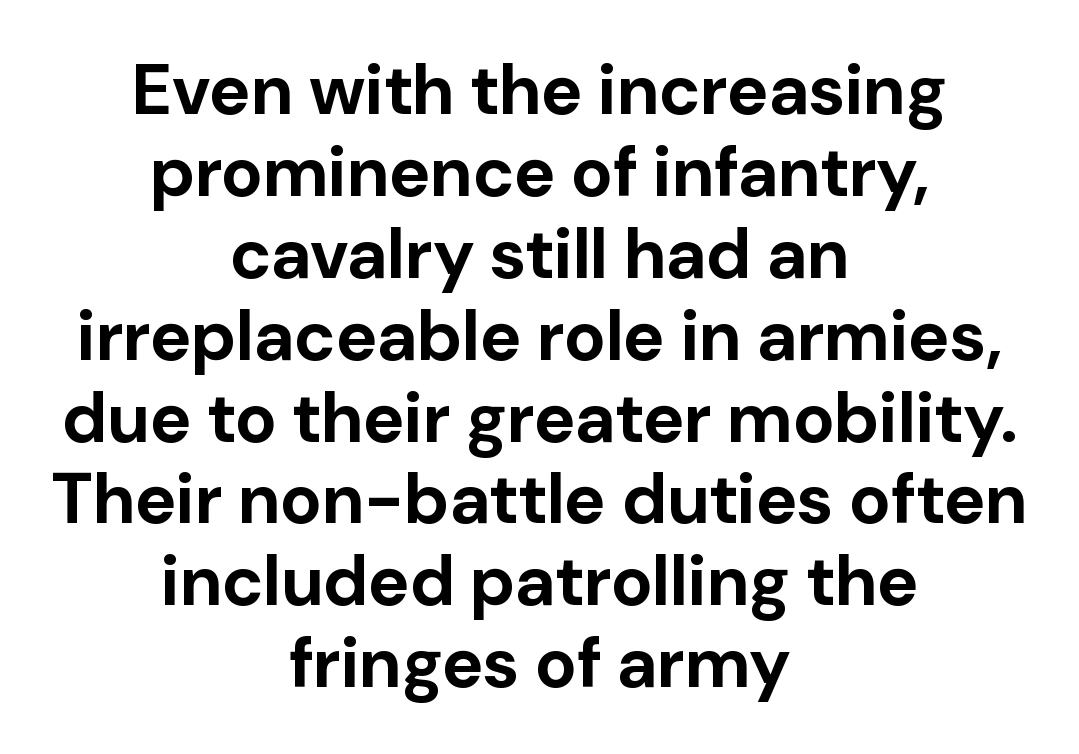
{"serif": "no", "italic": "no", "bold": "yes", "weight": "bold", "width": "normal", "stroke_contrast": "low", "x_height": "medium", "monospaced": "no", "underline": "no", "align": "center", "line_spacing_ratio": 1.17, "letter_spacing": "normal", "letter_spacing_em": 0.0, "glyph_px": 70}
